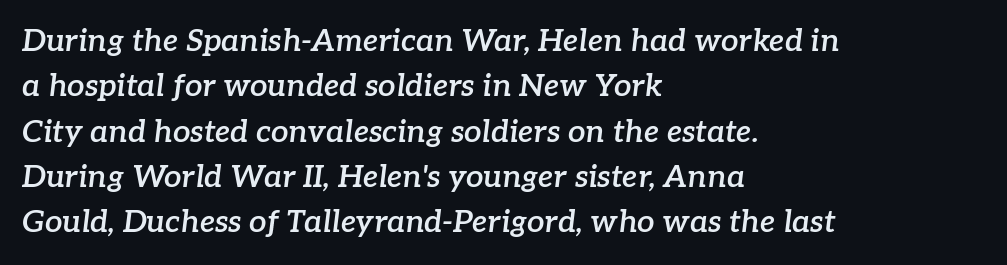
The image shows 31 px semibold serif type, italic (leaning right); set left-aligned, normal line spacing (1.46x), normal letter spacing, not underlined; low stroke contrast and a medium x-height.
